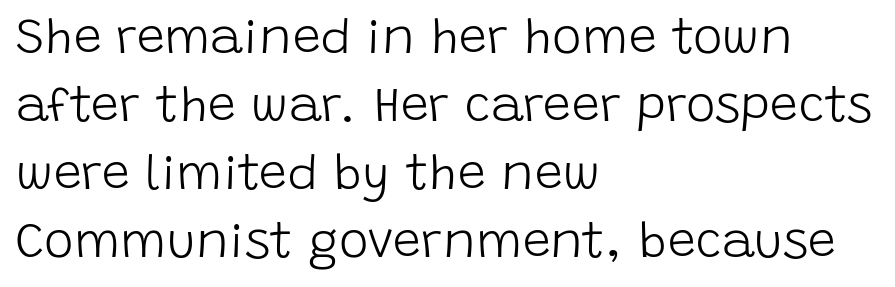
{"serif": "no", "italic": "no", "bold": "no", "weight": "light", "width": "normal", "stroke_contrast": "low", "x_height": "large", "monospaced": "no", "underline": "no", "align": "left", "line_spacing": "normal", "line_spacing_ratio": 1.36, "letter_spacing": "normal", "letter_spacing_em": 0.0, "glyph_px": 50}
